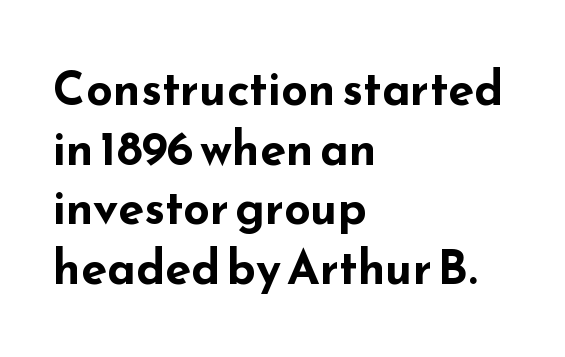
Q: Is the text bold? A: Yes.
Q: Is the text italic (slanted)? A: No, it is upright.
Q: Is the typeface a serif or a sans-serif typeface? A: Sans-serif.
Q: Is the text underlined? A: No.
Q: How is the paragraph aligned? A: Left-aligned.
Q: Is the spacing between letters normal or unusually wide? A: Normal.
Q: Is the spacing between lines tight, normal or loose? A: Normal.
Q: Width (condensed, normal, or wide)? A: Wide.
Q: Stroke contrast? A: Low.
Q: x-height? A: Small.
Q: Monospaced? A: No.
